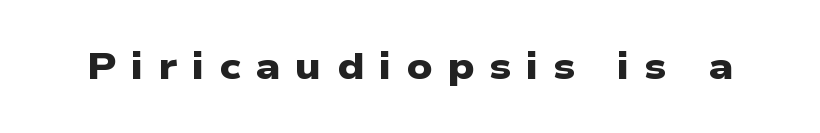
Glance below the letters and you will spot only blank space. Chunky letters — that's bold for sure. What stands out about the letter spacing? Its width — letters are far apart. The passage shown is typeset with a sans-serif family. Note the varied advance widths — an 'i' is clearly narrower than an 'm'.
